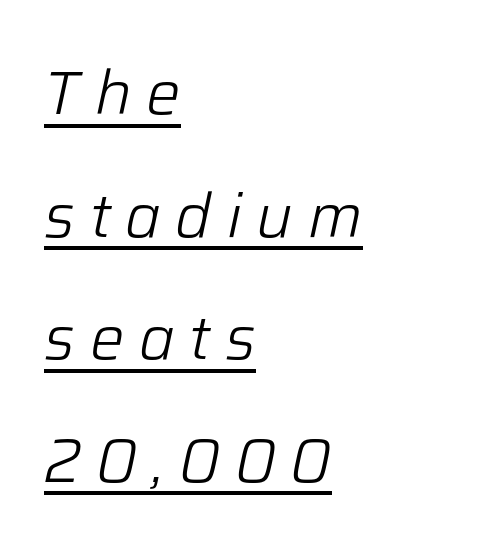
The compositor pushed each line to the left boundary. The passage shown has open, widely tracked lettering throughout. No heavy texture on the line: the type isn't bold. Slant detected: the letters are inclined. Spacing verdict: proportional, widths tailored to each character. Beneath each row of characters lies a ruled line.
